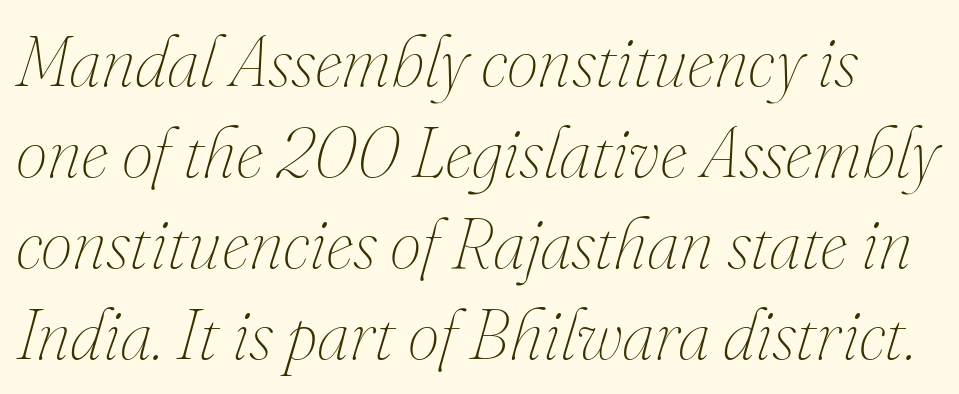
Q: Is the text bold? A: No.
Q: Is the text italic (slanted)? A: Yes, it leans right by about 16 degrees.
Q: Is the text underlined? A: No.
Q: Is the spacing between letters normal or unusually wide? A: Normal.
Q: Is the spacing between lines tight, normal or loose? A: Normal.
Q: Width (condensed, normal, or wide)? A: Normal.
Q: Stroke contrast? A: Medium.
Q: x-height? A: Small.
Q: Monospaced? A: No.
